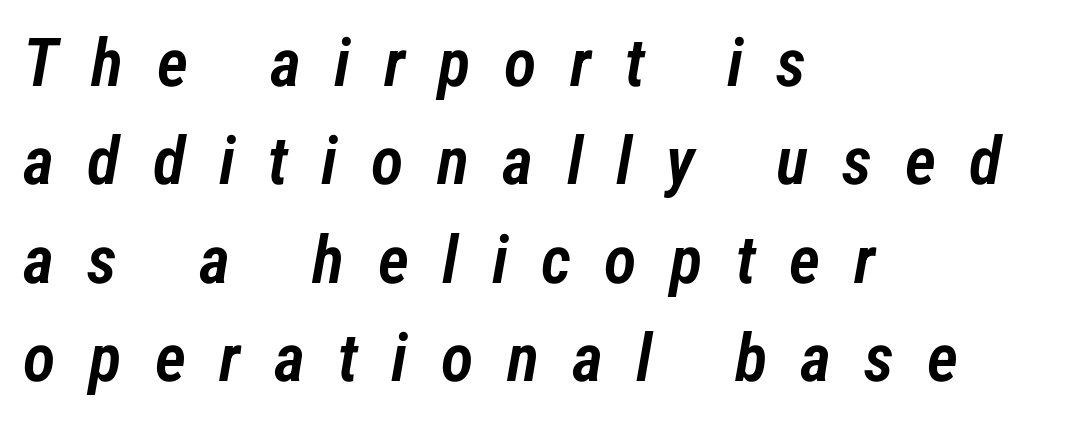
{"italic": "yes", "lean": "right", "slant_degrees": 12, "bold": "semi", "weight": "semibold", "width": "condensed", "stroke_contrast": "low", "x_height": "medium", "monospaced": "no", "underline": "no", "align": "left", "line_spacing": "normal", "line_spacing_ratio": 1.47, "letter_spacing": "wide", "letter_spacing_em": 0.5, "glyph_px": 67}
